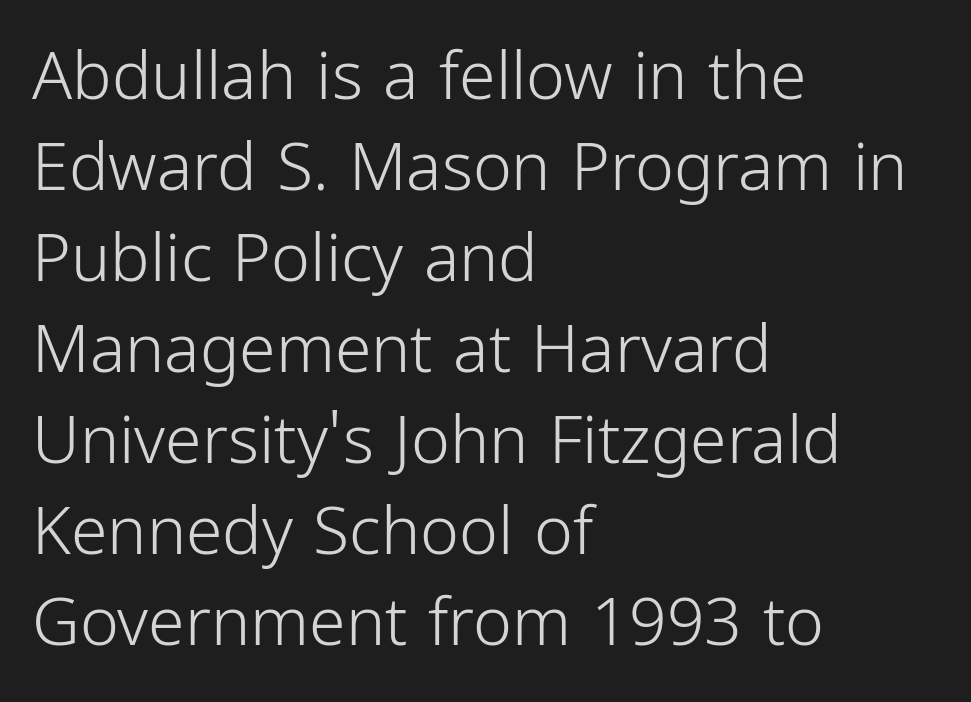
The image shows 66 px light, condensed sans-serif type, upright; set left-aligned, normal line spacing (1.38x), normal letter spacing, not underlined; low stroke contrast and a medium x-height.
